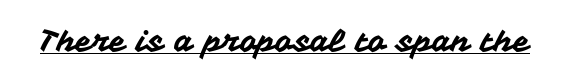
{"serif": "no", "width": "normal", "stroke_contrast": "medium", "x_height": "medium", "monospaced": "no", "underline": "yes", "letter_spacing": "normal", "letter_spacing_em": 0.0, "glyph_px": 30}
